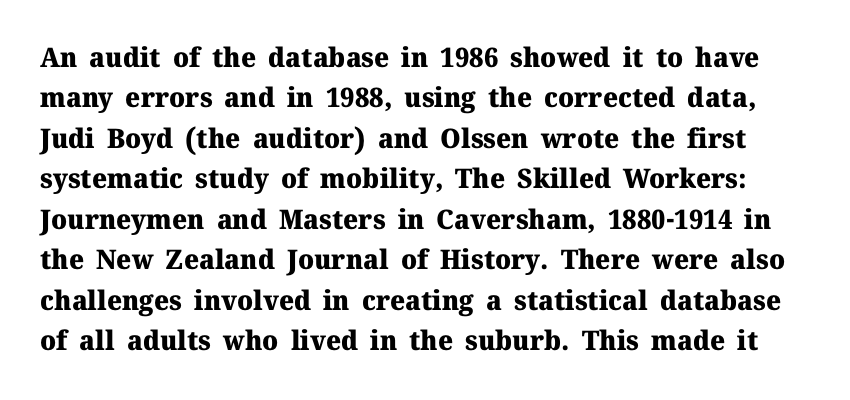
Does the lettering tilt? It doesn't — this is upright. Default kerning and tracking; the words read as compact shapes. The passage shown is emphatically bold. The specimen omits any rule beneath the text block's lines. The passage shown stacks its lines at a standard gap.
